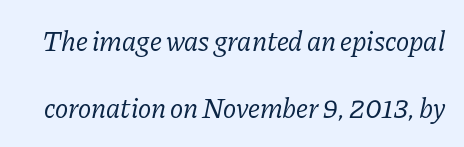
Ink coverage per letter is moderate at most. The passage shown has conventional tracking throughout. Only glyphs here, with clear space below each row. Each letter's strokes conclude with small projecting serifs. Each letter keeps its own natural width here, so spacing adapts to shape.
